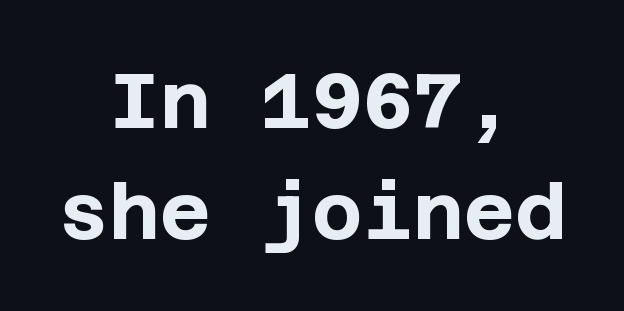
Q: Is the text bold? A: Yes.
Q: Is the text italic (slanted)? A: No, it is upright.
Q: Is the typeface a serif or a sans-serif typeface? A: Sans-serif.
Q: Is the text underlined? A: No.
Q: How is the paragraph aligned? A: Centered.
Q: Is the spacing between letters normal or unusually wide? A: Normal.
Q: Is the spacing between lines tight, normal or loose? A: Normal.
Q: Width (condensed, normal, or wide)? A: Normal.
Q: Stroke contrast? A: Low.
Q: x-height? A: Large.
